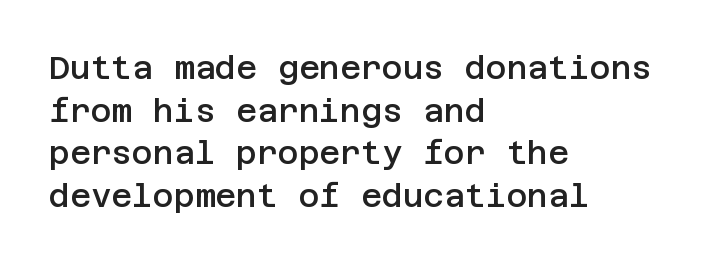
Q: Is the text bold? A: Semi-bold.
Q: Is the text italic (slanted)? A: No, it is upright.
Q: Is the typeface a serif or a sans-serif typeface? A: Sans-serif.
Q: Is the text underlined? A: No.
Q: How is the paragraph aligned? A: Left-aligned.
Q: Is the spacing between letters normal or unusually wide? A: Normal.
Q: Is the spacing between lines tight, normal or loose? A: Normal.
Q: Width (condensed, normal, or wide)? A: Normal.
Q: Stroke contrast? A: Low.
Q: x-height? A: Large.
